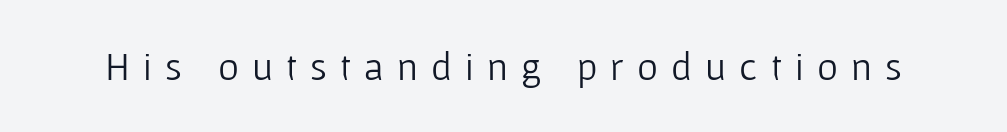
Q: Is the text bold? A: No.
Q: Is the text italic (slanted)? A: No, it is upright.
Q: Is the typeface a serif or a sans-serif typeface? A: Sans-serif.
Q: Is the text underlined? A: No.
Q: Is the spacing between letters normal or unusually wide? A: Unusually wide.
Q: Width (condensed, normal, or wide)? A: Normal.
Q: Stroke contrast? A: Low.
Q: x-height? A: Medium.
Q: Monospaced? A: No.
